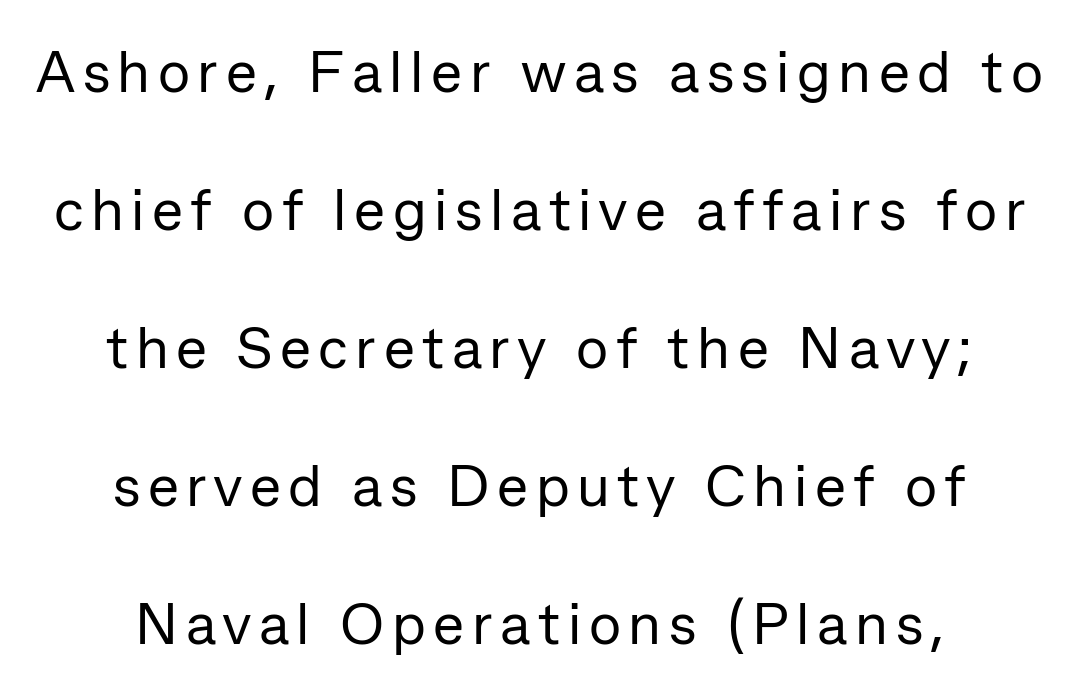
{"serif": "no", "italic": "no", "bold": "no", "weight": "regular", "width": "normal", "stroke_contrast": "low", "x_height": "medium", "monospaced": "no", "underline": "no", "align": "center", "line_spacing": "loose", "line_spacing_ratio": 2.34, "glyph_px": 59}
